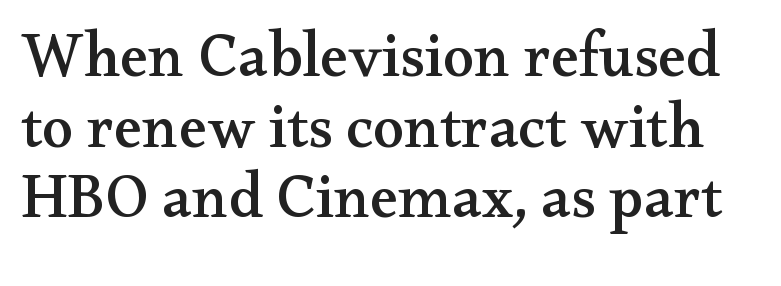
{"serif": "yes", "italic": "no", "width": "wide", "stroke_contrast": "medium", "x_height": "small", "monospaced": "no", "underline": "no", "line_spacing": "tight", "line_spacing_ratio": 1.12, "letter_spacing": "normal", "letter_spacing_em": 0.0, "glyph_px": 63}
